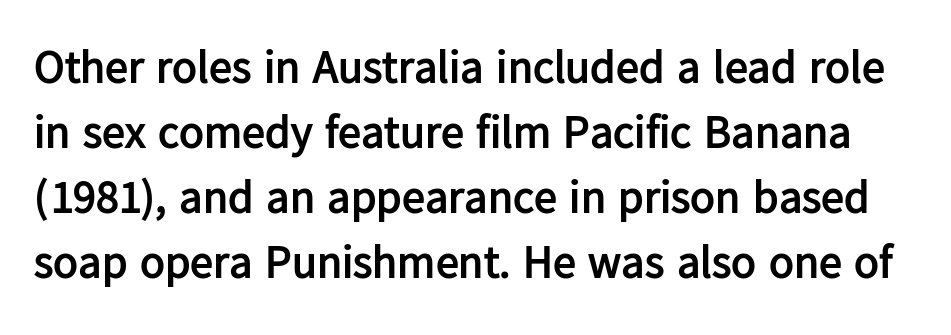
Q: Is the text bold? A: Yes.
Q: Is the text italic (slanted)? A: No, it is upright.
Q: Is the typeface a serif or a sans-serif typeface? A: Sans-serif.
Q: Is the text underlined? A: No.
Q: Is the spacing between letters normal or unusually wide? A: Normal.
Q: Is the spacing between lines tight, normal or loose? A: Normal.
Q: Width (condensed, normal, or wide)? A: Normal.
Q: Stroke contrast? A: Low.
Q: x-height? A: Medium.
Q: Monospaced? A: No.
